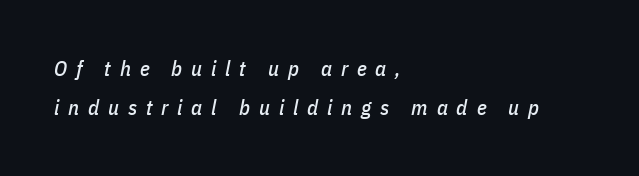
The image shows 21 px text type, italic (leaning right); set left-aligned, line spacing 1.88x, unusually wide letter spacing (+0.42 em), not underlined.
